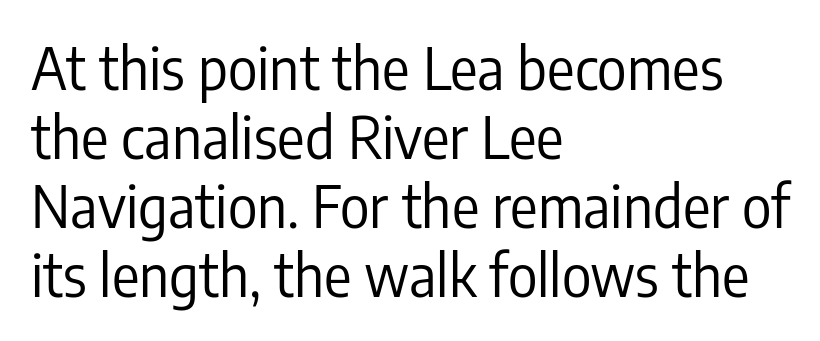
Q: Is the text bold? A: No.
Q: Is the text italic (slanted)? A: No, it is upright.
Q: Is the typeface a serif or a sans-serif typeface? A: Sans-serif.
Q: Is the text underlined? A: No.
Q: How is the paragraph aligned? A: Left-aligned.
Q: Is the spacing between letters normal or unusually wide? A: Normal.
Q: Width (condensed, normal, or wide)? A: Condensed.
Q: Stroke contrast? A: Low.
Q: x-height? A: Medium.
Q: Monospaced? A: No.
